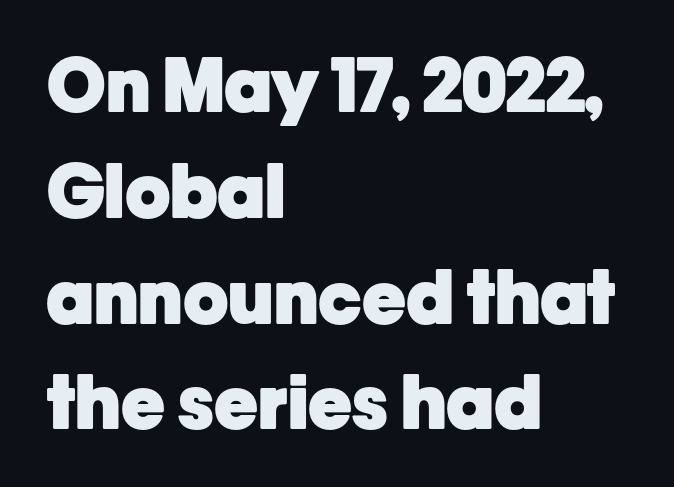
A dark, heavy texture on the line: the type is bold. Does the leading feel generous? No, just average. These lines keep a tight, regular rhythm from letter to letter. The axis of the letterforms is exactly vertical.
